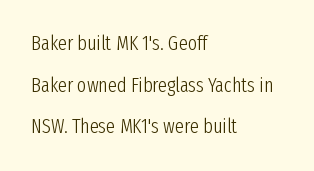
The image shows 20 px text type, upright; set left-aligned, loose line spacing (2.08x), normal letter spacing, not underlined.
